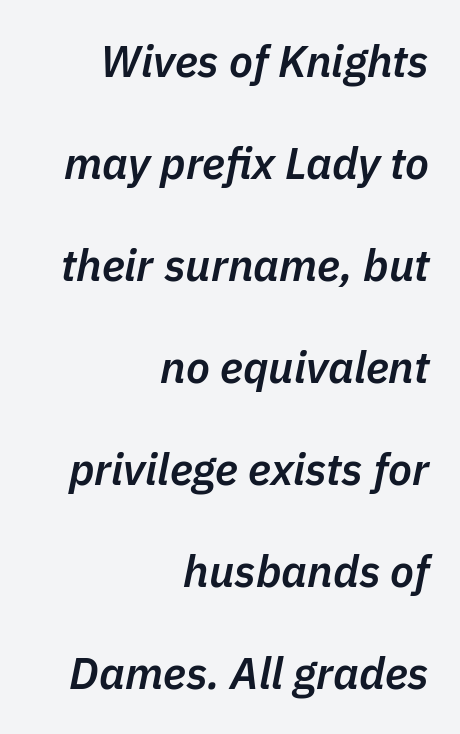
The rendering keeps characters at their native spacing. Horizontally, the lines are justified to the trailing edge only. The specimen omits any rule beneath the text block's lines. Interline gaps are noticeably wide in this sample.
